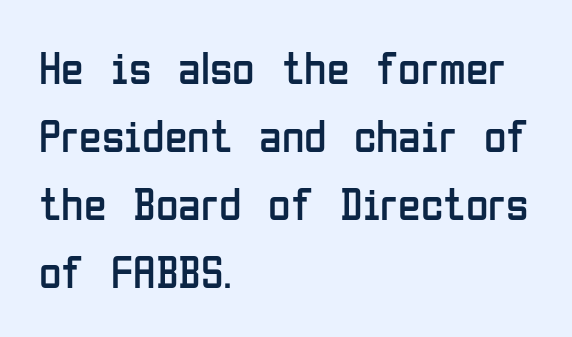
Tracking here is standard; glyphs follow each other at the usual distance. The space beneath each line is pristine and unruled. Casual observation: everything's shoved over to the left. Vertical stems look standard width or narrower in stroke. Rows of type keep a routine distance in the vertical direction.
